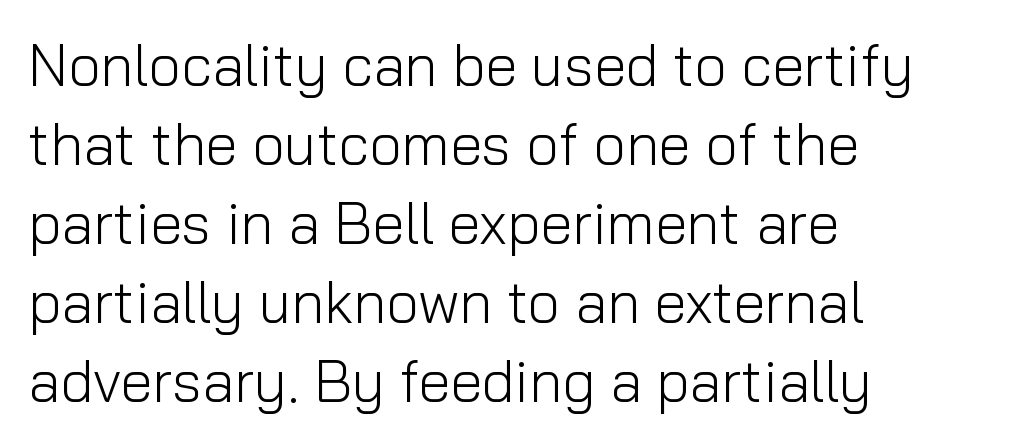
{"serif": "no", "italic": "no", "bold": "no", "weight": "light", "width": "normal", "stroke_contrast": "low", "x_height": "medium", "monospaced": "no", "underline": "no", "align": "left", "line_spacing": "normal", "line_spacing_ratio": 1.36, "letter_spacing": "normal", "letter_spacing_em": 0.0, "glyph_px": 58}
